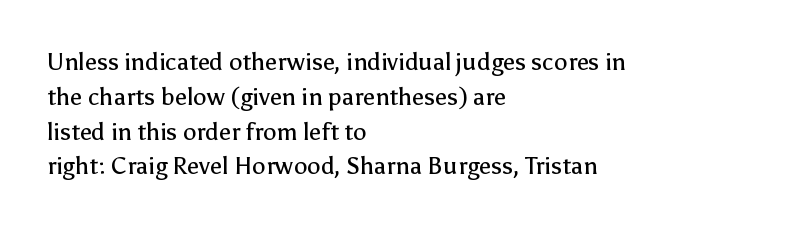
Q: Is the text bold? A: No.
Q: Is the text italic (slanted)? A: No, it is upright.
Q: Is the text underlined? A: No.
Q: How is the paragraph aligned? A: Left-aligned.
Q: Is the spacing between letters normal or unusually wide? A: Normal.
Q: Is the spacing between lines tight, normal or loose? A: Normal.
